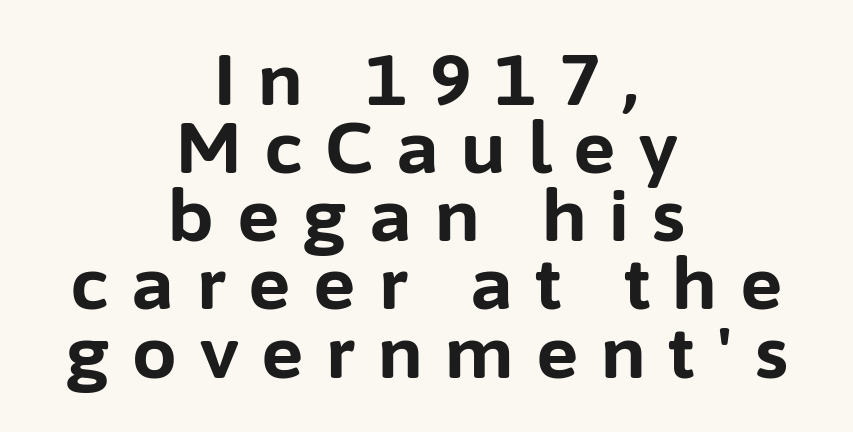
Q: Is the text bold? A: Yes.
Q: Is the text italic (slanted)? A: No, it is upright.
Q: Is the typeface a serif or a sans-serif typeface? A: Sans-serif.
Q: Is the text underlined? A: No.
Q: How is the paragraph aligned? A: Centered.
Q: Is the spacing between letters normal or unusually wide? A: Unusually wide.
Q: Is the spacing between lines tight, normal or loose? A: Tight.
Q: Width (condensed, normal, or wide)? A: Normal.
Q: Stroke contrast? A: Low.
Q: x-height? A: Medium.
Q: Monospaced? A: No.
